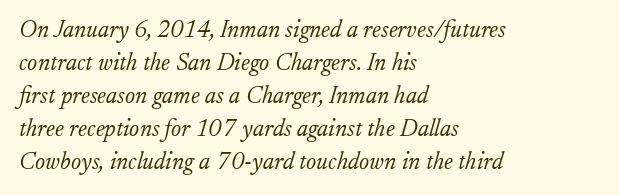
{"italic": "yes", "lean": "right", "slant_degrees": 17, "bold": "no", "underline": "no", "align": "left", "line_spacing": "normal", "line_spacing_ratio": 1.37, "letter_spacing": "normal", "letter_spacing_em": 0.0, "glyph_px": 24}
